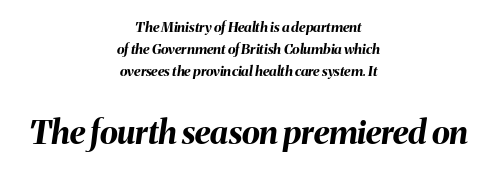
{"italic": "yes", "lean": "right", "slant_degrees": 8, "bold": "yes", "weight": "bold", "width": "normal", "stroke_contrast": "medium", "x_height": "medium", "monospaced": "no", "underline": "no", "align": "center", "line_spacing": "normal", "line_spacing_ratio": 1.58, "letter_spacing": "normal", "letter_spacing_em": 0.0, "larger_block": "second", "size_ratio": 2.36, "glyph_px": 33}
